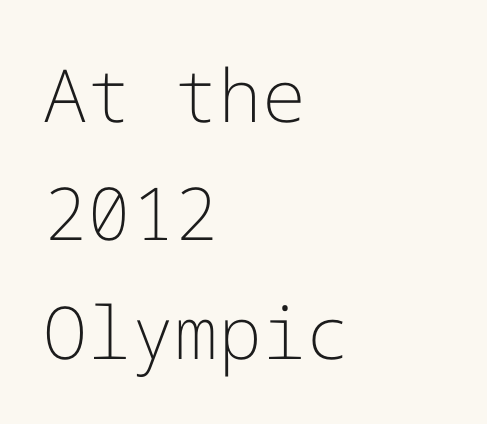
Horizontal alignment here is leftward, the default for most running prose. A clean baseline with only descenders dipping below it. Summary of vertical rhythm: regular, with standard interline spacing. Are there feet on the stems? There aren't — it's a sans. No letter is thick-stroked: the sample isn't bold. Characters remain perfectly vertical along every line.
